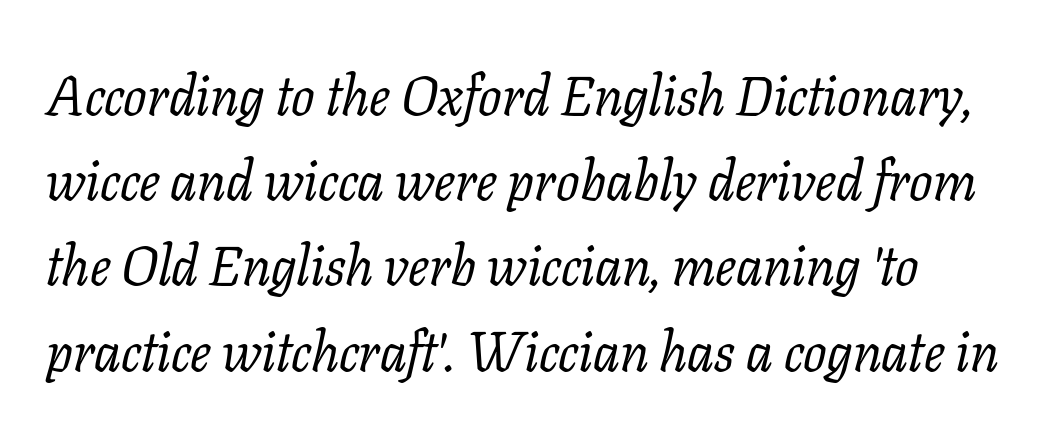
{"serif": "yes", "italic": "yes", "lean": "right", "slant_degrees": 11, "bold": "no", "weight": "regular", "width": "normal", "stroke_contrast": "low", "x_height": "medium", "monospaced": "no", "underline": "no", "line_spacing": "normal", "line_spacing_ratio": 1.55, "letter_spacing": "normal", "letter_spacing_em": 0.0, "glyph_px": 55}
